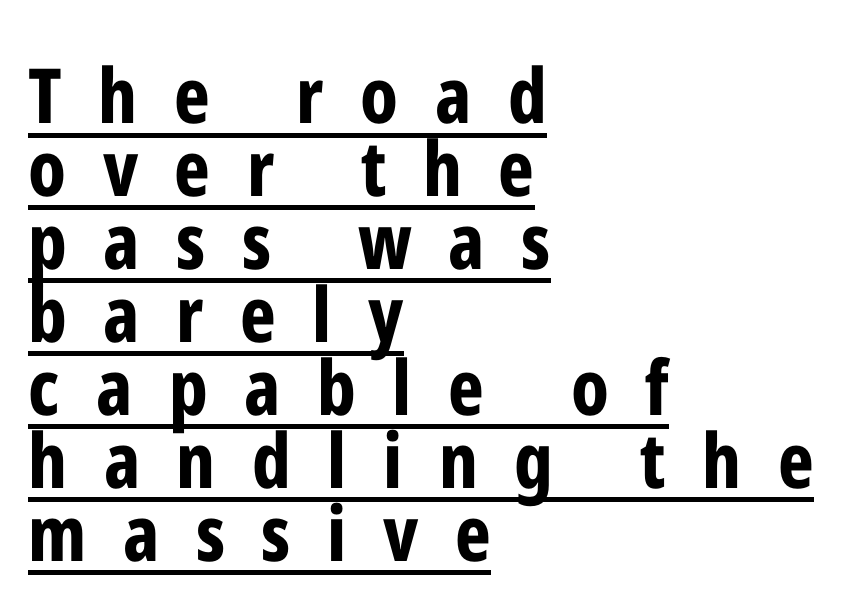
{"serif": "no", "italic": "no", "bold": "yes", "weight": "bold", "width": "condensed", "stroke_contrast": "low", "x_height": "medium", "monospaced": "no", "underline": "yes", "align": "left", "line_spacing": "tight", "line_spacing_ratio": 0.96, "letter_spacing": "wide", "letter_spacing_em": 0.48, "glyph_px": 76}
